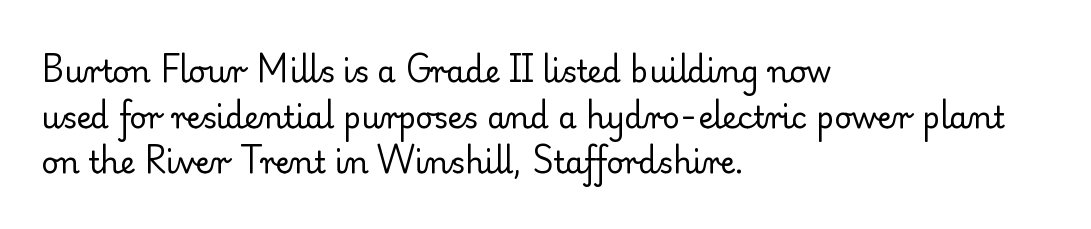
In terms of letterspacing, this is plain default setting. Stems and bowls with no extra thickness — not bold. Regarding serifs, this sample has them. If you measured baseline to baseline, you'd find a middling distance. In terms of posture, this sample is upright.
